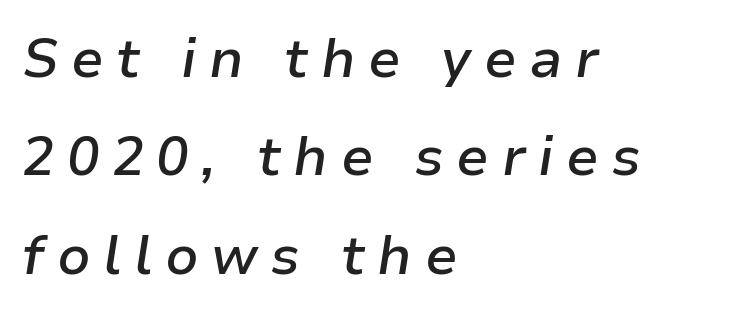
{"italic": "yes", "lean": "right", "slant_degrees": 9, "bold": "semi", "weight": "semibold", "width": "normal", "stroke_contrast": "low", "x_height": "medium", "monospaced": "no", "underline": "no", "align": "left", "line_spacing_ratio": 1.82, "letter_spacing": "wide", "letter_spacing_em": 0.23, "glyph_px": 54}
